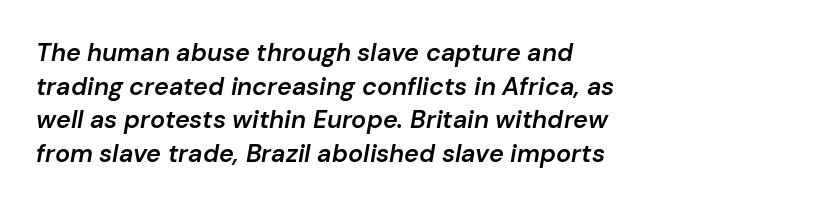
The glyphs look as if they've been sheared to an angle. Students, note that the glyphs here touch the page at normal intervals. The typesetting leans somewhat heavy: a semibold. The block of text has a typical density, with ordinary space between rows.
